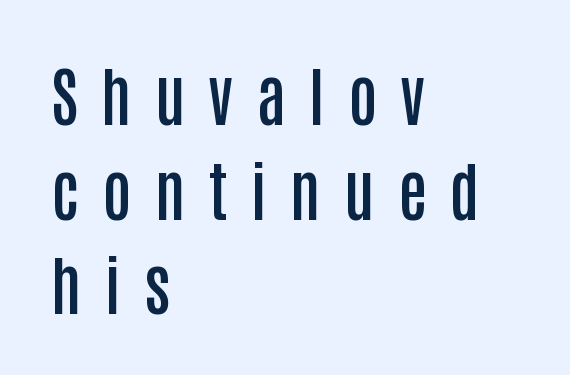
{"serif": "no", "italic": "no", "bold": "semi", "weight": "semibold", "width": "condensed", "stroke_contrast": "low", "x_height": "large", "monospaced": "no", "underline": "no", "align": "left", "line_spacing": "normal", "line_spacing_ratio": 1.48, "letter_spacing": "wide", "letter_spacing_em": 0.36, "glyph_px": 64}
